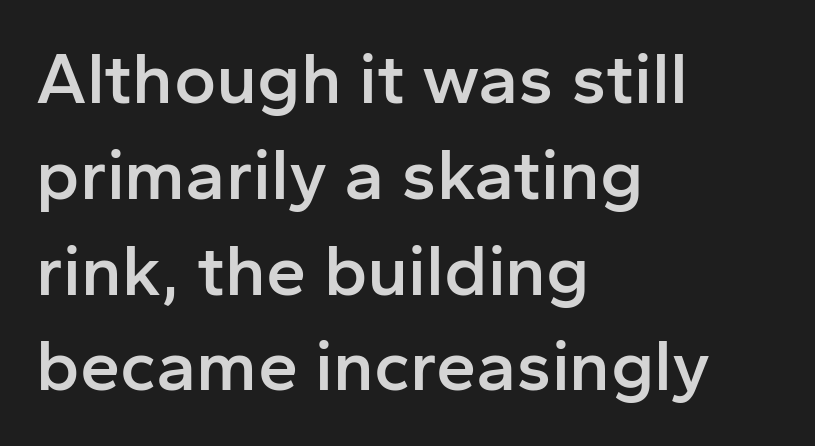
Q: Is the text bold? A: Semi-bold.
Q: Is the text italic (slanted)? A: No, it is upright.
Q: Is the typeface a serif or a sans-serif typeface? A: Sans-serif.
Q: Is the text underlined? A: No.
Q: How is the paragraph aligned? A: Left-aligned.
Q: Is the spacing between letters normal or unusually wide? A: Normal.
Q: Is the spacing between lines tight, normal or loose? A: Normal.
Q: Width (condensed, normal, or wide)? A: Normal.
Q: Stroke contrast? A: Low.
Q: x-height? A: Medium.
Q: Monospaced? A: No.
